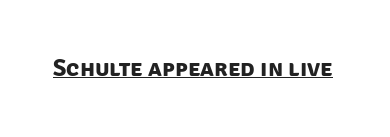
Q: Is the text bold? A: Yes.
Q: Is the text underlined? A: Yes.
Q: Is the spacing between letters normal or unusually wide? A: Normal.
